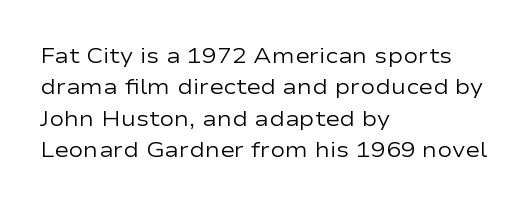
The line-height multiplier appears to be the usual default. The ragged edge is on the right, which tells us the setting is flush left. A typesetter would mark this as roman, not italic. This sample uses plain, unmodified letter spacing. No letter is thick-stroked: the sample isn't bold.
